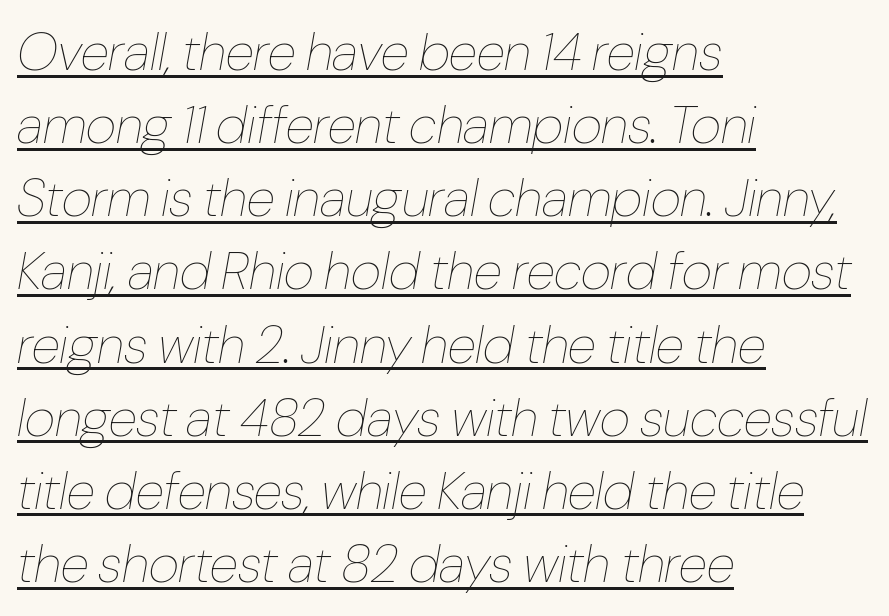
Q: Is the text bold? A: No.
Q: Is the text italic (slanted)? A: Yes, it leans right by about 10 degrees.
Q: Is the text underlined? A: Yes.
Q: How is the paragraph aligned? A: Left-aligned.
Q: Is the spacing between letters normal or unusually wide? A: Normal.
Q: Is the spacing between lines tight, normal or loose? A: Normal.
Q: Width (condensed, normal, or wide)? A: Condensed.
Q: Stroke contrast? A: Low.
Q: x-height? A: Medium.
Q: Monospaced? A: No.
